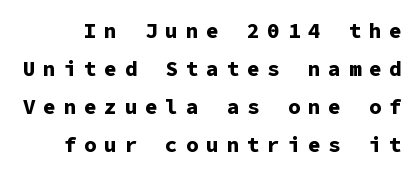
{"italic": "no", "bold": "yes", "underline": "no", "line_spacing_ratio": 1.81, "letter_spacing": "wide", "letter_spacing_em": 0.37, "glyph_px": 21}
